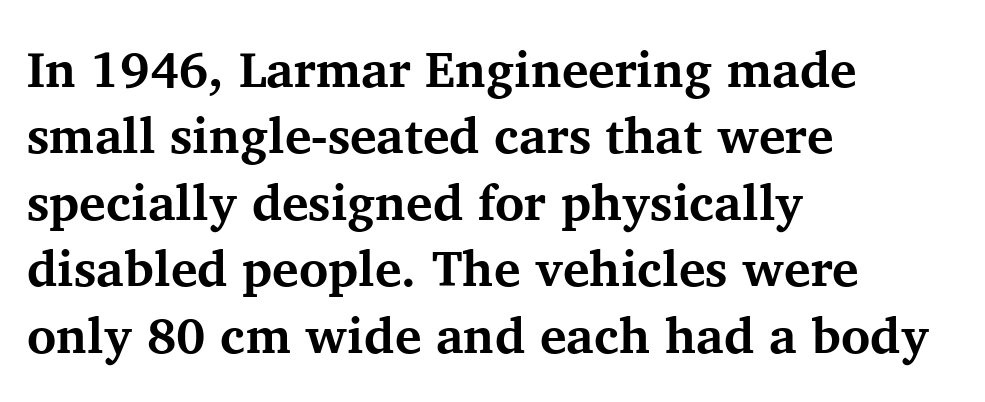
The image shows 50 px bold serif type, upright; set left-aligned, normal line spacing (1.33x), normal letter spacing, not underlined; medium stroke contrast and a medium x-height.
